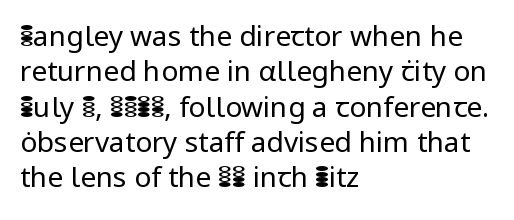
The image shows 28 px regular-weight sans-serif type, upright; set left-aligned, normal line spacing (1.26x), normal letter spacing, not underlined; low stroke contrast and a medium x-height.
